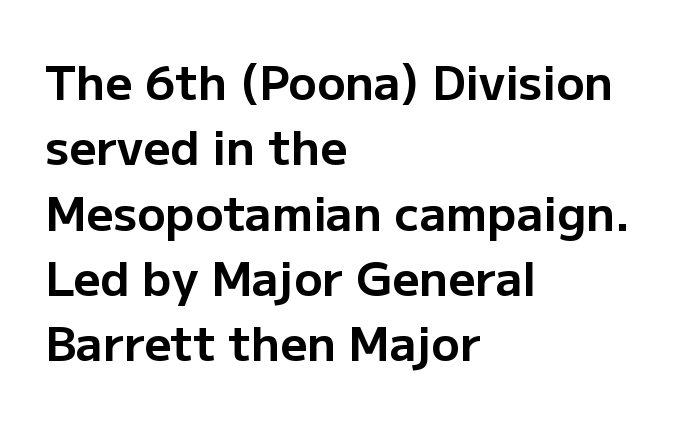
Each glyph is drawn with heavy, bold strokes. Normally led — the rows are evenly, conventionally spaced. Short and long lines alike share a common starting point at left. The foot of each line stays bare and open. These lines are composed in type without serifs. This sample uses an upright cut, with every glyph sitting square on the baseline.
